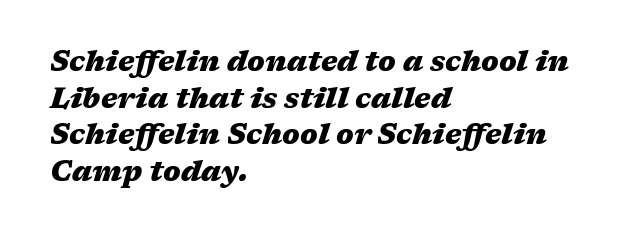
Think of a printed novel: that variable character pitch is what you see here. Each glyph is drawn with heavy, bold strokes. Emphasis-style slanted type is in use. Leading: standard. The space directly below the letters is spotless.
